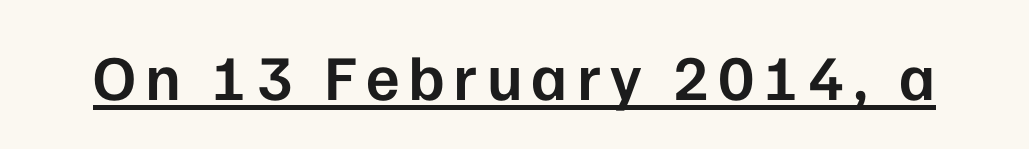
{"serif": "no", "italic": "no", "bold": "semi", "weight": "semibold", "width": "normal", "stroke_contrast": "low", "x_height": "medium", "monospaced": "no", "underline": "yes", "glyph_px": 64}
